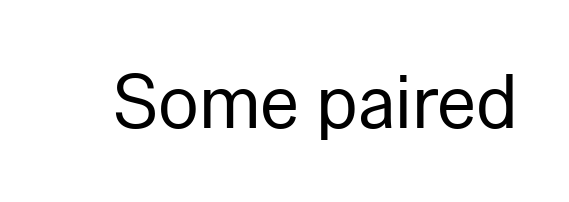
Q: Is the text bold? A: No.
Q: Is the text italic (slanted)? A: No, it is upright.
Q: Is the typeface a serif or a sans-serif typeface? A: Sans-serif.
Q: Is the text underlined? A: No.
Q: Is the spacing between letters normal or unusually wide? A: Normal.
Q: Width (condensed, normal, or wide)? A: Normal.
Q: Stroke contrast? A: Low.
Q: x-height? A: Medium.
Q: Monospaced? A: No.
